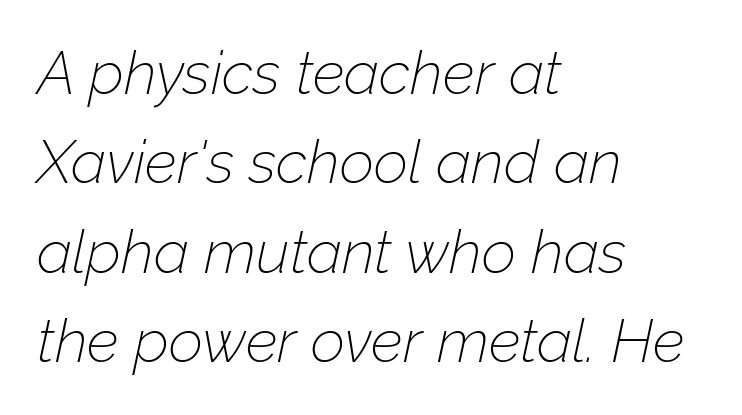
{"italic": "yes", "lean": "right", "slant_degrees": 12, "bold": "no", "weight": "thin", "width": "normal", "stroke_contrast": "low", "x_height": "medium", "monospaced": "no", "underline": "no", "align": "left", "line_spacing": "normal", "line_spacing_ratio": 1.49, "letter_spacing": "normal", "letter_spacing_em": 0.0, "glyph_px": 60}
